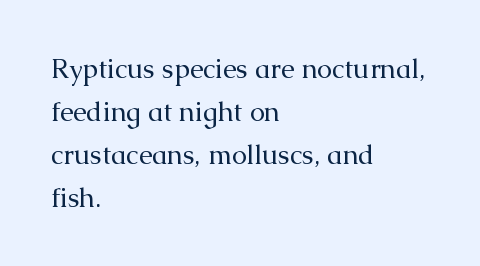
{"italic": "no", "bold": "no", "underline": "no", "align": "left", "line_spacing": "normal", "line_spacing_ratio": 1.59, "letter_spacing": "normal", "letter_spacing_em": 0.0, "glyph_px": 27}
